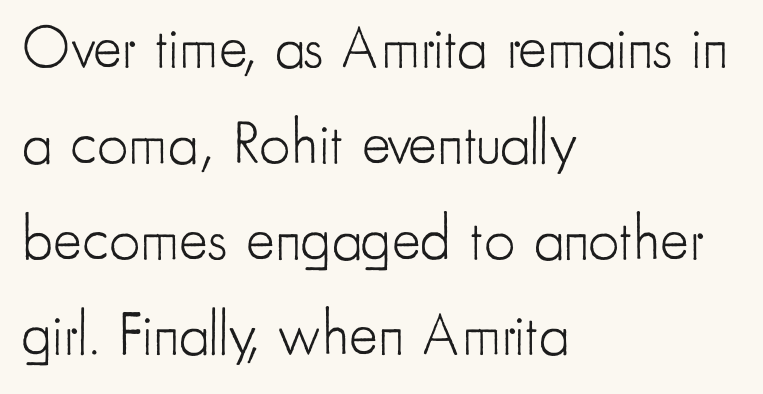
The image shows 61 px light, condensed sans-serif type, upright; set left-aligned, normal line spacing (1.57x), normal letter spacing, not underlined; low stroke contrast and a small x-height.
